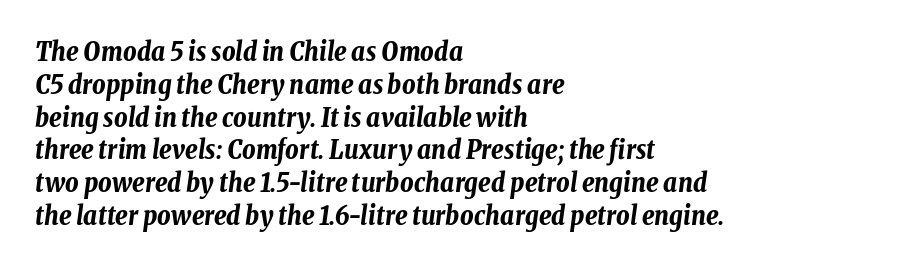
Q: Is the text bold? A: Yes.
Q: Is the text italic (slanted)? A: Yes, it leans right by about 8 degrees.
Q: Is the text underlined? A: No.
Q: How is the paragraph aligned? A: Left-aligned.
Q: Is the spacing between letters normal or unusually wide? A: Normal.
Q: Is the spacing between lines tight, normal or loose? A: Normal.
